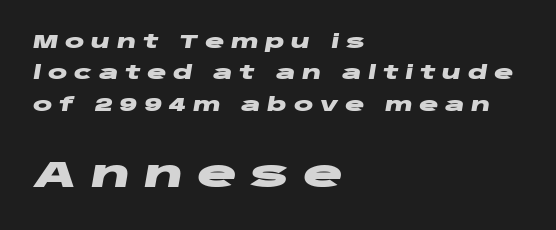
The image shows 37 px heavy, wide type, italic (leaning right); set left-aligned, line spacing 1.75x, unusually wide letter spacing (+0.37 em), not underlined; the second (bottom) block is 2.06x larger; low stroke contrast and a large x-height.
